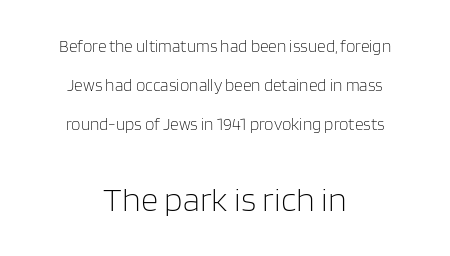
Q: Is the text bold? A: No.
Q: Is the text italic (slanted)? A: No, it is upright.
Q: Is the typeface a serif or a sans-serif typeface? A: Sans-serif.
Q: Is the text underlined? A: No.
Q: How is the paragraph aligned? A: Centered.
Q: Is the spacing between letters normal or unusually wide? A: Normal.
Q: Is the spacing between lines tight, normal or loose? A: Loose.
Q: Which block of text is set in a larger size, the first (top) or the second (bottom)? A: The second (bottom) one.
Q: Width (condensed, normal, or wide)? A: Normal.
Q: Stroke contrast? A: Low.
Q: x-height? A: Large.
Q: Monospaced? A: No.
